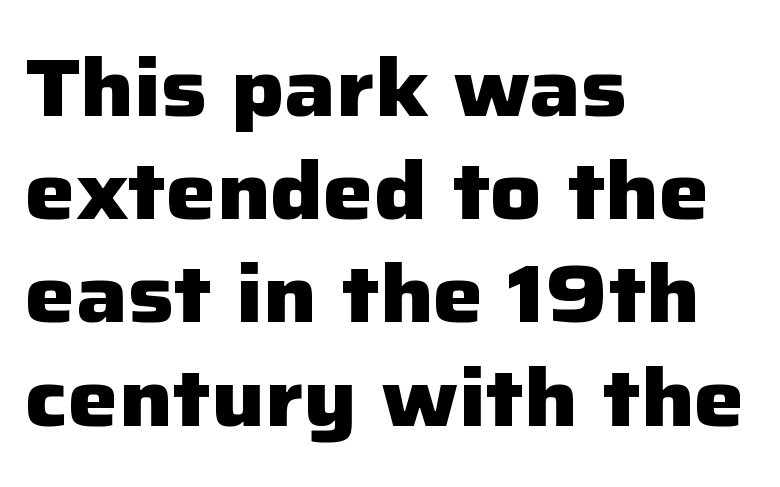
The vertical gap from one line to the next is medium. Where is the straight margin? On the left. Note the varied advance widths — an 'i' is clearly narrower than an 'm'. How heavy is the stroke? Heavy — this is a bold. The passage shown is typeset with a sans-serif family.
